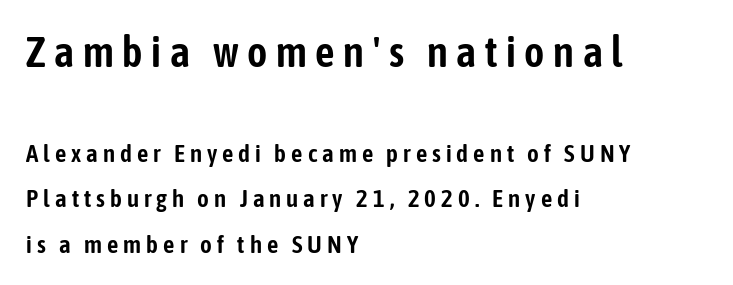
The image shows 43 px condensed sans-serif type, upright; set left-aligned, line spacing 1.81x, unusually wide letter spacing (+0.2 em), not underlined; the first (top) block is 1.72x larger; low stroke contrast and a medium x-height.
